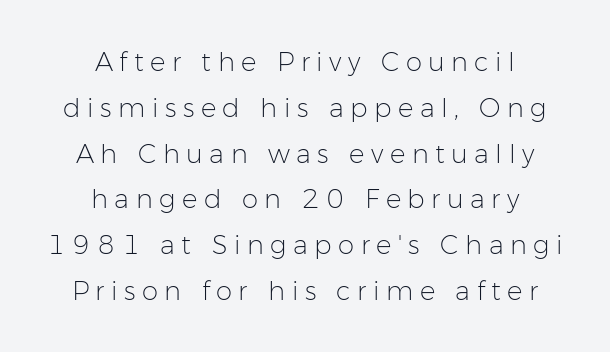
Q: Is the text bold? A: No.
Q: Is the text italic (slanted)? A: No, it is upright.
Q: Is the text underlined? A: No.
Q: How is the paragraph aligned? A: Centered.
Q: Is the spacing between letters normal or unusually wide? A: Unusually wide.
